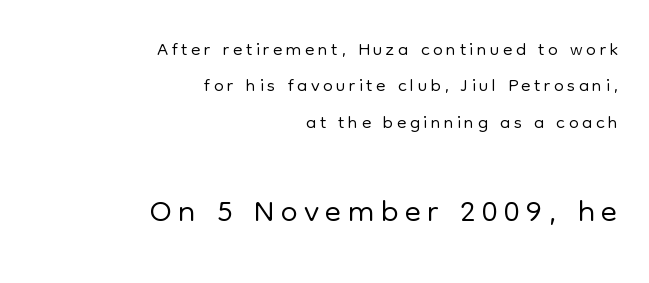
A typesetter would label this face a sans. Weight: in the light-to-regular range. Each row of text sits above clean, open space. You can tell it's not italic because the verticals are truly vertical. Two sizes are in play, and the larger belongs to the second block.
